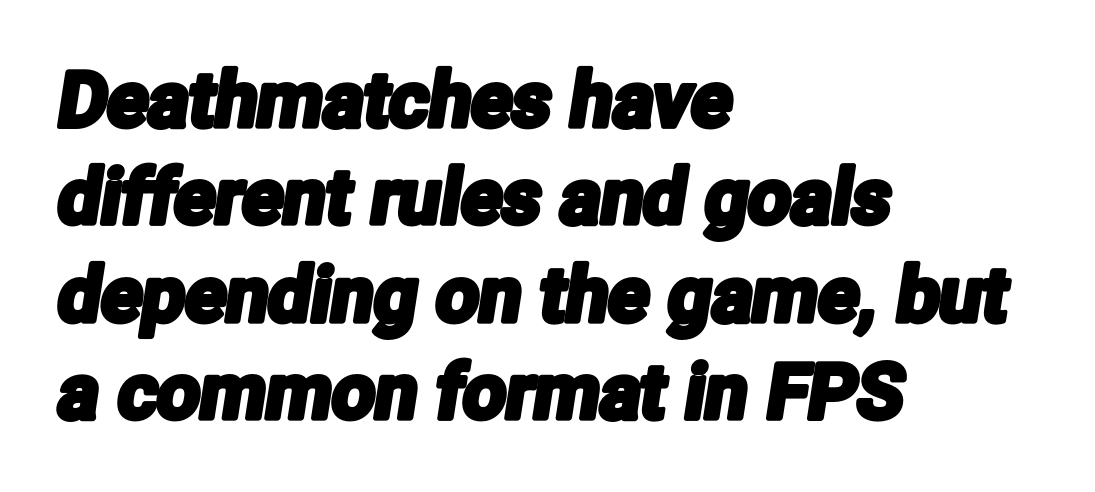
{"serif": "no", "width": "condensed", "stroke_contrast": "low", "x_height": "medium", "monospaced": "no", "underline": "no", "align": "left", "line_spacing": "normal", "line_spacing_ratio": 1.28, "letter_spacing": "normal", "letter_spacing_em": 0.0, "glyph_px": 76}
